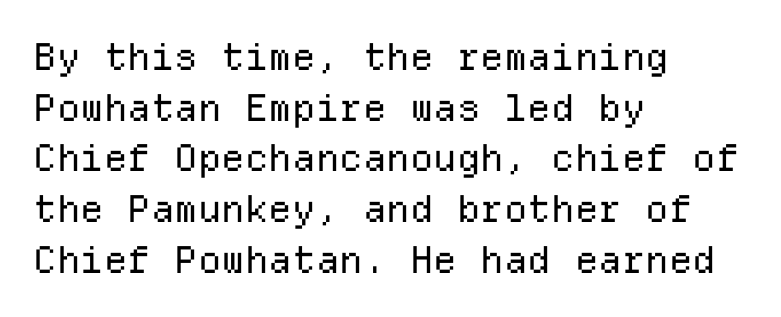
{"serif": "no", "italic": "no", "bold": "no", "weight": "regular", "width": "normal", "stroke_contrast": "low", "x_height": "medium", "monospaced": "yes", "underline": "no", "align": "left", "line_spacing": "normal", "line_spacing_ratio": 1.37, "letter_spacing": "normal", "letter_spacing_em": 0.0, "glyph_px": 37}
